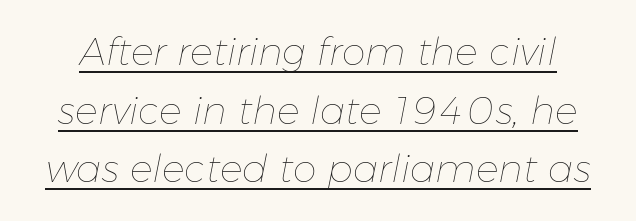
Q: Is the text bold? A: No.
Q: Is the text italic (slanted)? A: Yes, it leans right by about 11 degrees.
Q: Is the text underlined? A: Yes.
Q: Is the spacing between letters normal or unusually wide? A: Normal.
Q: Is the spacing between lines tight, normal or loose? A: Normal.
Q: Width (condensed, normal, or wide)? A: Normal.
Q: Stroke contrast? A: Low.
Q: x-height? A: Medium.
Q: Monospaced? A: No.
